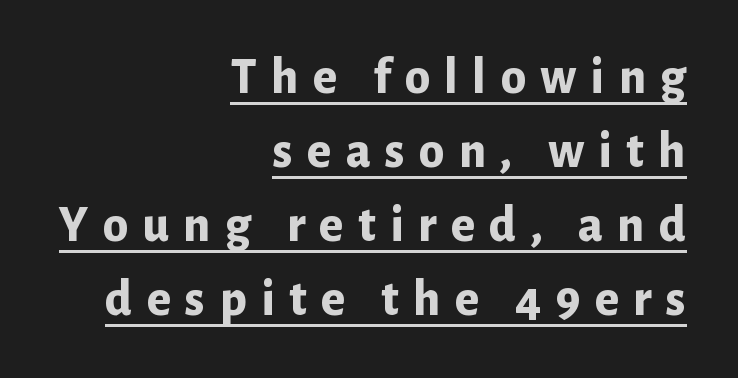
Honestly, the letter spacing is so wide it's the main thing you notice. A normal amount of white space separates one row of letters from the next. Proportional: the letters do not fall into vertical columns. Which margin do the lines hug? The right one — the left edge is uneven. The letters carry no serifs — their stems end cleanly without finishing strokes.
